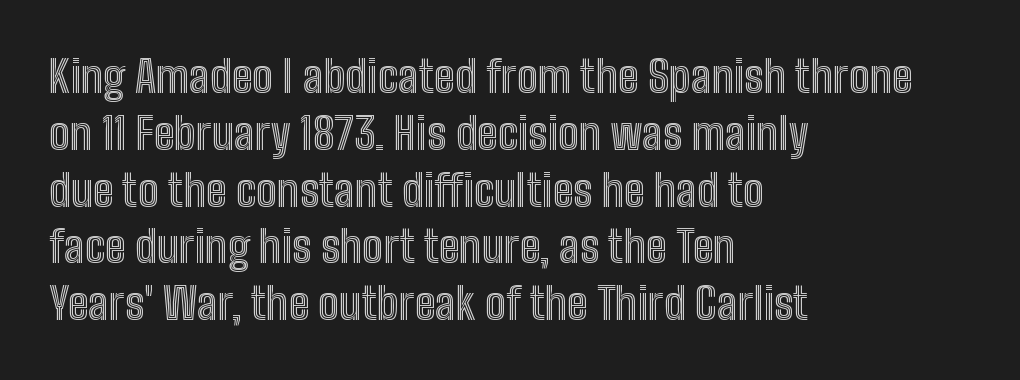
{"italic": "no", "width": "condensed", "x_height": "medium", "monospaced": "no", "underline": "no", "align": "left", "line_spacing": "normal", "line_spacing_ratio": 1.29, "letter_spacing": "normal", "letter_spacing_em": 0.0, "glyph_px": 44}
